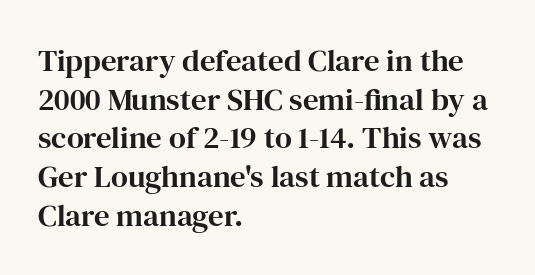
{"serif": "yes", "italic": "no", "width": "normal", "stroke_contrast": "high", "x_height": "medium", "monospaced": "no", "underline": "no", "align": "left", "line_spacing": "normal", "line_spacing_ratio": 1.25, "letter_spacing": "normal", "letter_spacing_em": 0.0, "glyph_px": 31}
